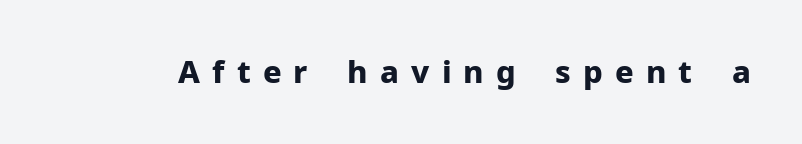
{"serif": "no", "italic": "no", "bold": "yes", "weight": "bold", "width": "normal", "stroke_contrast": "low", "x_height": "medium", "monospaced": "no", "underline": "no", "letter_spacing": "wide", "letter_spacing_em": 0.39, "glyph_px": 31}
